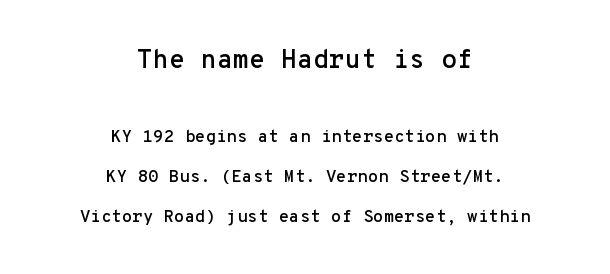
{"italic": "no", "underline": "no", "align": "center", "line_spacing": "loose", "line_spacing_ratio": 2.33, "letter_spacing": "normal", "letter_spacing_em": 0.0, "larger_block": "first", "size_ratio": 1.53, "glyph_px": 26}
